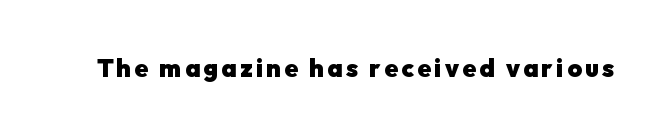
The image shows 25 px bold type, upright; set not underlined.
